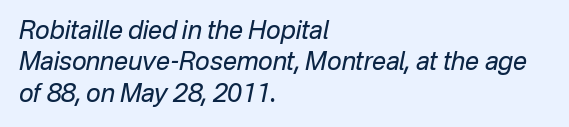
Q: Is the text bold? A: No.
Q: Is the text italic (slanted)? A: Yes, it leans right by about 12 degrees.
Q: Is the text underlined? A: No.
Q: How is the paragraph aligned? A: Left-aligned.
Q: Is the spacing between letters normal or unusually wide? A: Normal.
Q: Is the spacing between lines tight, normal or loose? A: Normal.
